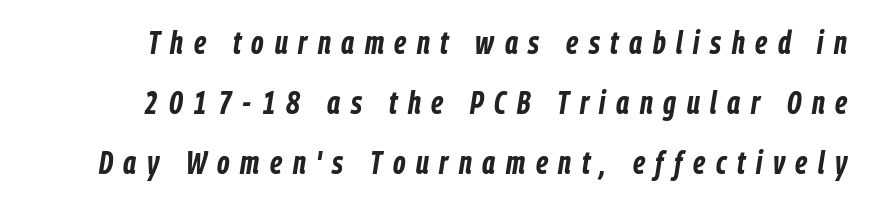
Is the letter spacing exaggerated? Yes — the characters are pushed far apart. The whole block is typeset with a tilt. Just letters on the line, the space beneath them empty. These lines are rendered in a variable-pitch font. Strong, thick strokes mark this as bold type.
